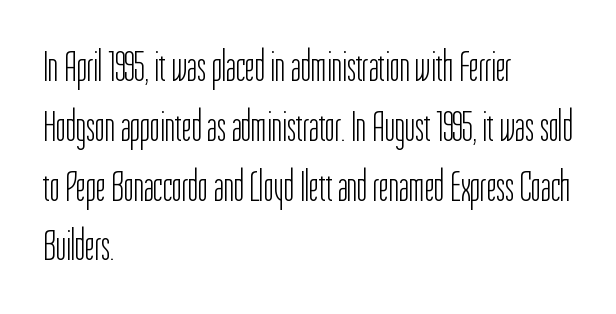
Q: Is the text bold? A: No.
Q: Is the text italic (slanted)? A: No, it is upright.
Q: Is the typeface a serif or a sans-serif typeface? A: Sans-serif.
Q: Is the text underlined? A: No.
Q: How is the paragraph aligned? A: Left-aligned.
Q: Is the spacing between letters normal or unusually wide? A: Normal.
Q: Is the spacing between lines tight, normal or loose? A: Normal.
Q: Width (condensed, normal, or wide)? A: Condensed.
Q: Stroke contrast? A: Low.
Q: x-height? A: Medium.
Q: Monospaced? A: No.
